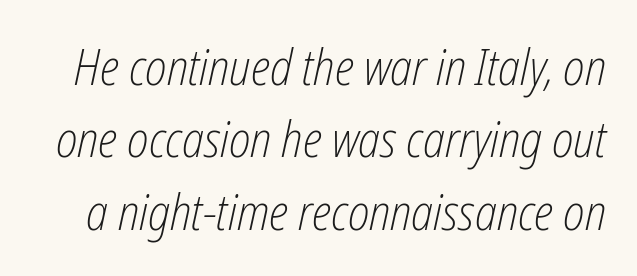
{"italic": "yes", "lean": "right", "slant_degrees": 12, "bold": "no", "weight": "light", "width": "condensed", "stroke_contrast": "low", "x_height": "medium", "monospaced": "no", "underline": "no", "line_spacing": "normal", "line_spacing_ratio": 1.45, "letter_spacing": "normal", "letter_spacing_em": 0.0, "glyph_px": 50}
